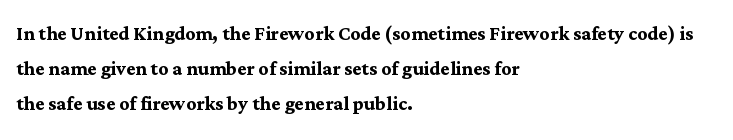
The image shows 25 px bold type, upright; set left-aligned, normal line spacing (1.41x), normal letter spacing, not underlined.
